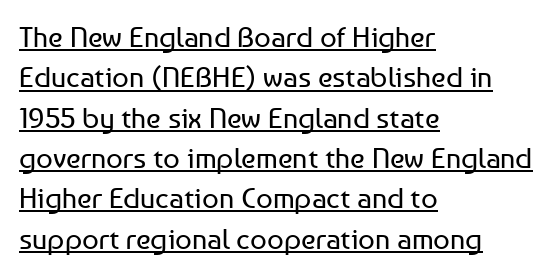
{"serif": "no", "italic": "no", "bold": "no", "weight": "regular", "width": "normal", "stroke_contrast": "low", "x_height": "medium", "monospaced": "no", "underline": "yes", "align": "left", "line_spacing": "normal", "line_spacing_ratio": 1.39, "letter_spacing": "normal", "letter_spacing_em": 0.0, "glyph_px": 29}
